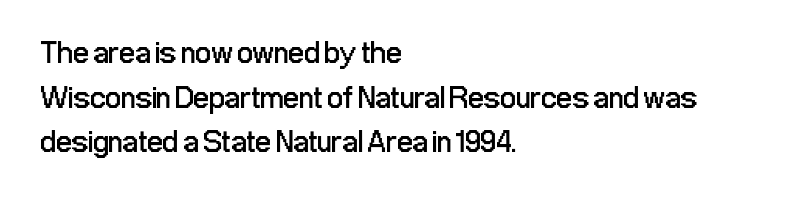
Q: Is the text bold? A: No.
Q: Is the text italic (slanted)? A: No, it is upright.
Q: Is the typeface a serif or a sans-serif typeface? A: Sans-serif.
Q: Is the text underlined? A: No.
Q: How is the paragraph aligned? A: Left-aligned.
Q: Is the spacing between letters normal or unusually wide? A: Normal.
Q: Is the spacing between lines tight, normal or loose? A: Normal.
Q: Width (condensed, normal, or wide)? A: Condensed.
Q: Stroke contrast? A: Low.
Q: x-height? A: Medium.
Q: Monospaced? A: No.
